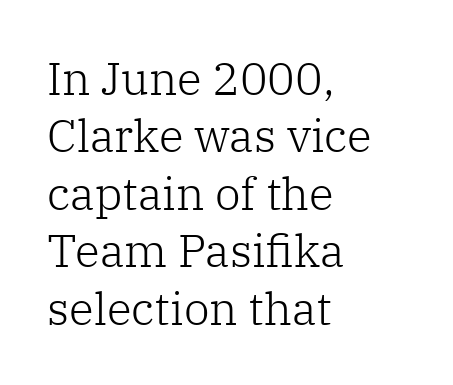
The image shows 46 px light serif type, upright; set left-aligned, normal line spacing (1.25x), normal letter spacing, not underlined; low stroke contrast and a medium x-height.
